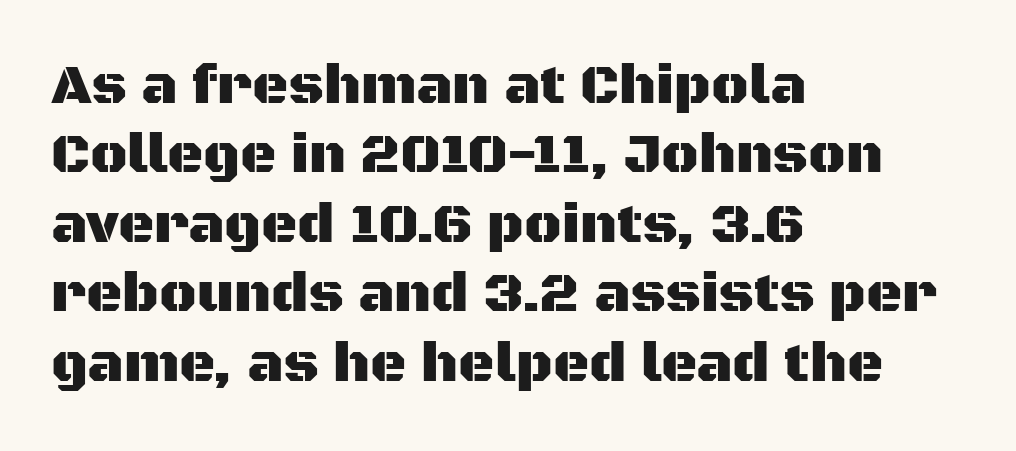
The image shows 56 px sans-serif type, upright; set left-aligned, line spacing 1.24x, normal letter spacing, not underlined; medium stroke contrast and a large x-height.
